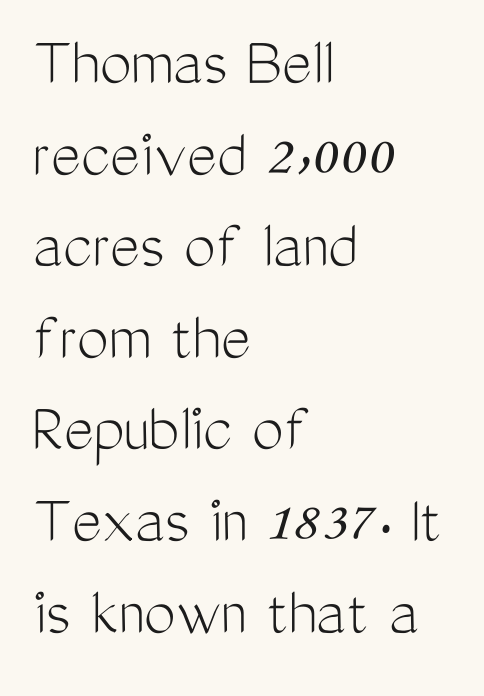
A roman cut, with each character standing at attention. The rows are spaced the way most documents space them. All the whitespace from short lines collects on the right. Anything drawn beneath the words? Only blank space. Each letter's strokes conclude bluntly, with no projecting serifs. Short note: letters normally spaced.
